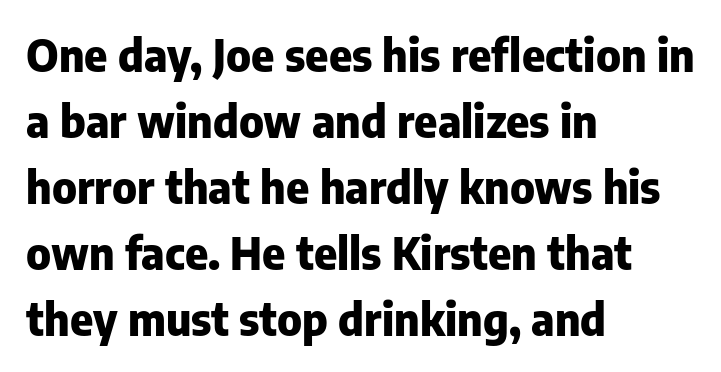
{"serif": "no", "italic": "no", "bold": "yes", "weight": "heavy", "width": "normal", "stroke_contrast": "low", "x_height": "medium", "monospaced": "no", "underline": "no", "align": "left", "line_spacing": "normal", "line_spacing_ratio": 1.5, "letter_spacing": "normal", "letter_spacing_em": 0.0, "glyph_px": 44}
